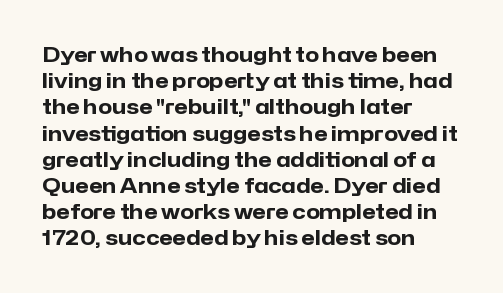
Q: Is the text bold? A: Yes.
Q: Is the text italic (slanted)? A: No, it is upright.
Q: Is the text underlined? A: No.
Q: How is the paragraph aligned? A: Left-aligned.
Q: Is the spacing between letters normal or unusually wide? A: Normal.
Q: Is the spacing between lines tight, normal or loose? A: Normal.
